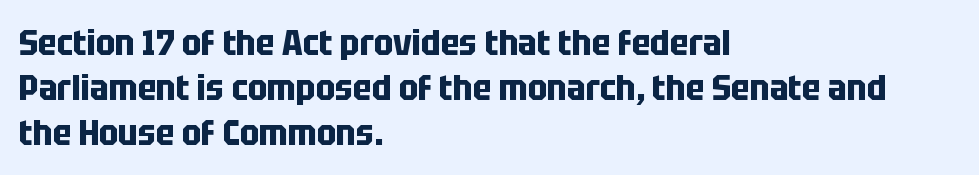
The image shows 36 px bold, condensed sans-serif type, upright; set left-aligned, normal line spacing (1.25x), normal letter spacing, not underlined; low stroke contrast and a large x-height.
